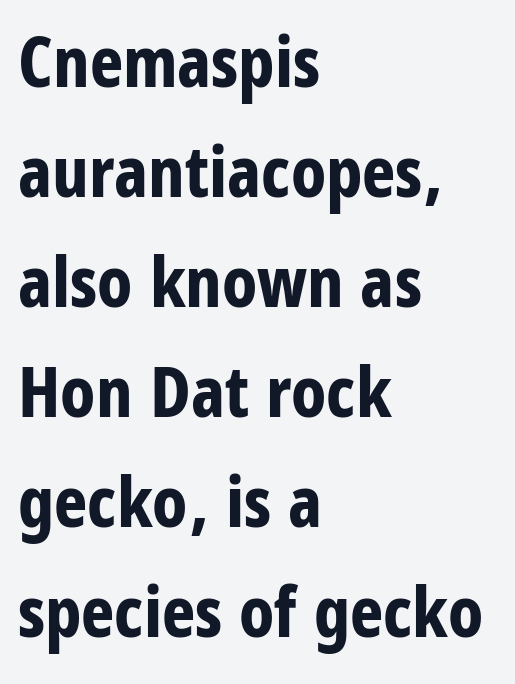
The image shows 71 px bold, condensed sans-serif type, upright; set left-aligned, normal line spacing (1.55x), normal letter spacing, not underlined; low stroke contrast and a large x-height.
